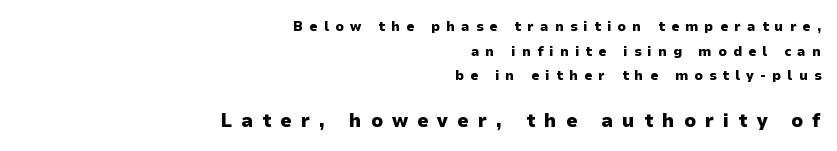
Q: Is the text bold? A: Yes.
Q: Is the text italic (slanted)? A: No, it is upright.
Q: Is the text underlined? A: No.
Q: How is the paragraph aligned? A: Right-aligned.
Q: Is the spacing between letters normal or unusually wide? A: Unusually wide.
Q: Which block of text is set in a larger size, the first (top) or the second (bottom)? A: The second (bottom) one.
